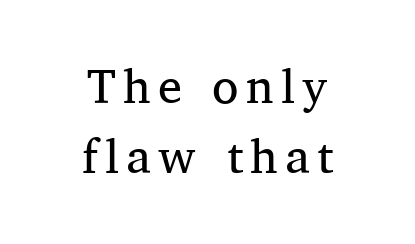
The font sits on the lighter half of the weight spectrum, regular included. Little horizontal feet cap the strokes, marking this as serif type. Rendered with straight, roman letterforms. The space directly below the letters is spotless. The passage shown is typed in a proportional face where columns would drift.
